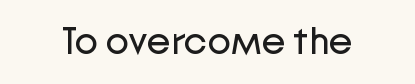
The image shows 39 px regular-weight sans-serif type, upright; set normal letter spacing, not underlined; low stroke contrast and a medium x-height.
